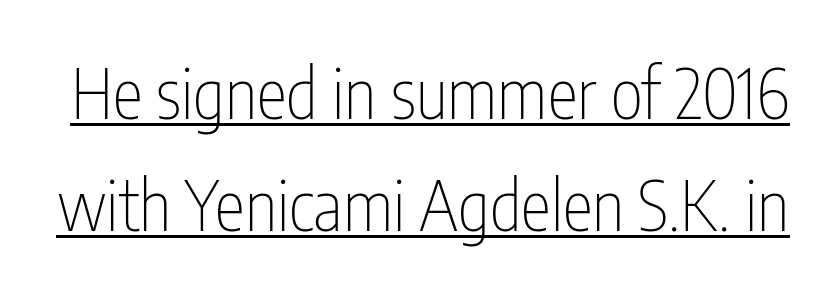
The image shows 69 px thin, condensed sans-serif type, upright; set normal line spacing (1.63x), normal letter spacing, underlined; low stroke contrast and a medium x-height.
